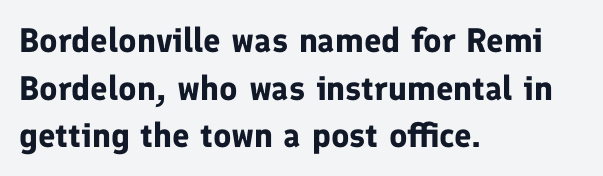
Q: Is the text bold? A: Yes.
Q: Is the text italic (slanted)? A: No, it is upright.
Q: Is the typeface a serif or a sans-serif typeface? A: Sans-serif.
Q: Is the text underlined? A: No.
Q: How is the paragraph aligned? A: Left-aligned.
Q: Is the spacing between letters normal or unusually wide? A: Normal.
Q: Is the spacing between lines tight, normal or loose? A: Normal.
Q: Width (condensed, normal, or wide)? A: Normal.
Q: Stroke contrast? A: Low.
Q: x-height? A: Medium.
Q: Monospaced? A: No.
